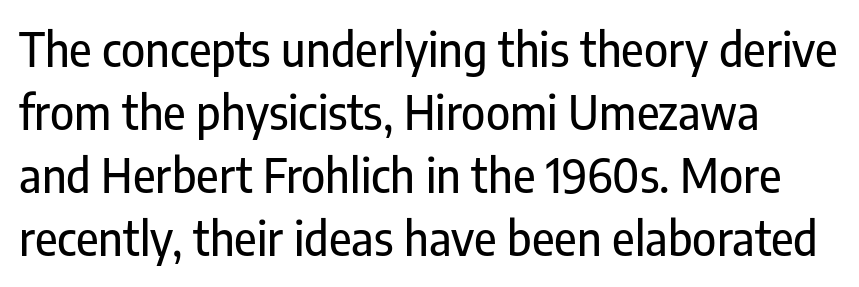
{"serif": "no", "italic": "no", "width": "condensed", "stroke_contrast": "low", "x_height": "medium", "monospaced": "no", "underline": "no", "line_spacing": "normal", "line_spacing_ratio": 1.37, "letter_spacing": "normal", "letter_spacing_em": 0.0, "glyph_px": 46}
